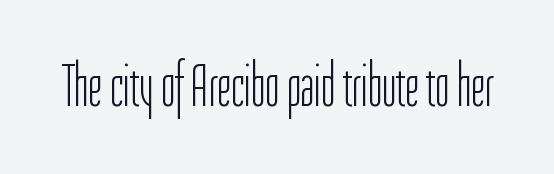
No chunkiness to these letters — they're not bold. Think of a printed novel: that variable character pitch is what you see here. Style check: upright. The letterforms sit shoulder to shoulder at normal distance. Examine the stroke ends and you'll find no serifs.
